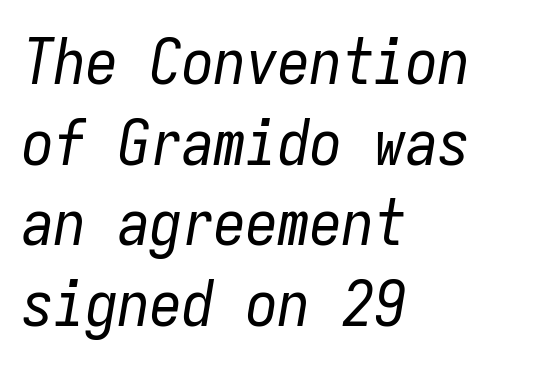
{"italic": "yes", "lean": "right", "slant_degrees": 9, "bold": "no", "weight": "regular", "width": "condensed", "stroke_contrast": "low", "x_height": "medium", "monospaced": "yes", "underline": "no", "align": "left", "line_spacing": "normal", "line_spacing_ratio": 1.26, "letter_spacing": "normal", "letter_spacing_em": 0.0, "glyph_px": 64}
